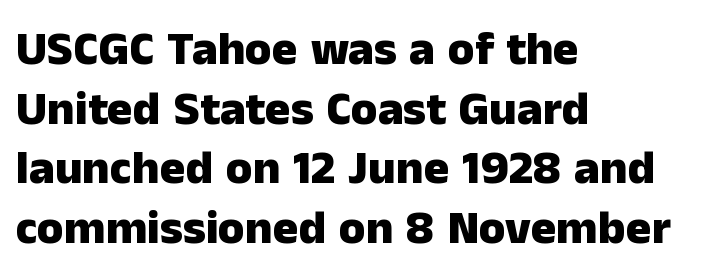
The image shows 48 px heavy sans-serif type, upright; set left-aligned, line spacing 1.24x, normal letter spacing, not underlined; low stroke contrast and a medium x-height.
